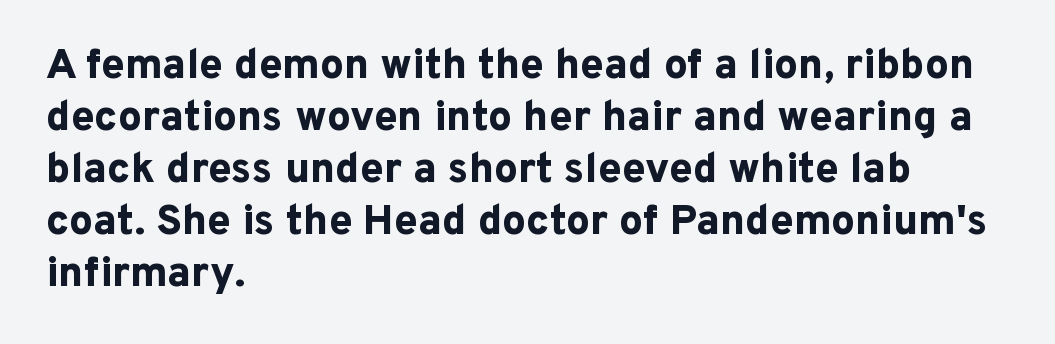
Unlike italic type, these characters show no tilt at all. The glyphs in this specimen are sans serif. Notice how the passage keeps a crisp vertical edge on the left only. Heft: maximum for text — a bold. Do the characters align in a grid? No, the font is proportional. A typesetter would call this zero additional tracking.
